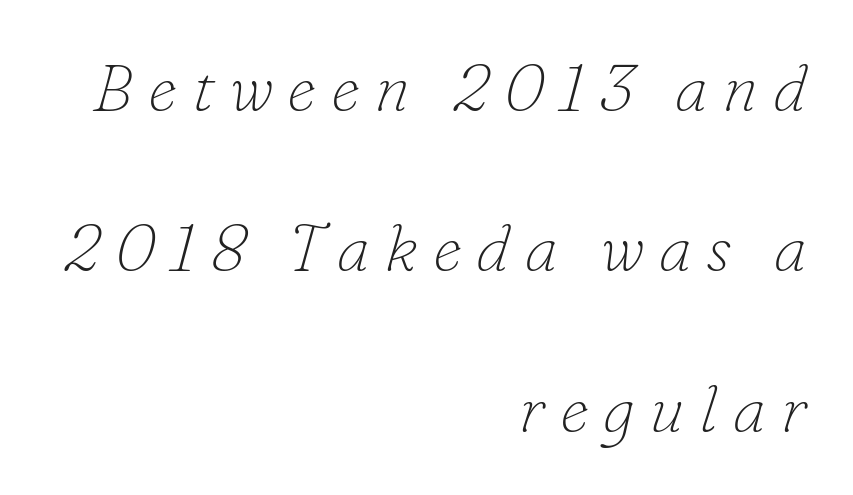
Proportional: the letters do not fall into vertical columns. No heavy texture on the line: the type isn't bold. These lines are composed in type with serifs. The paragraph shown leans on its right margin. Beneath every word, the page is bare.
